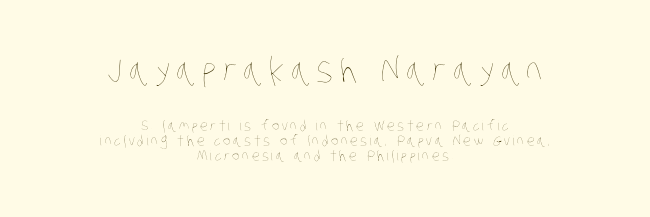
Q: Is the text bold? A: No.
Q: Is the text underlined? A: No.
Q: How is the paragraph aligned? A: Centered.
Q: Is the spacing between lines tight, normal or loose? A: Tight.
Q: Which block of text is set in a larger size, the first (top) or the second (bottom)? A: The first (top) one.
Q: Width (condensed, normal, or wide)? A: Condensed.
Q: Stroke contrast? A: Low.
Q: x-height? A: Large.
Q: Monospaced? A: No.
